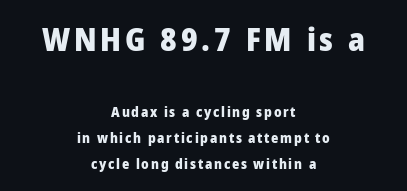
Glance below the letters and you will spot only blank space. Layout note: lines centered. Set as a true bold cut, around the 700 mark. This rendering employs a face without finishing strokes, i.e., a sans-serif.
